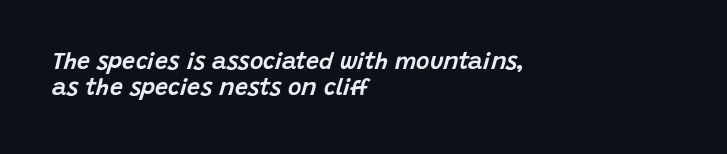
Does extra space separate the letters? No, they use regular spacing. Underline: absent. Yep, that's italic — everything's leaning. Very little white space separates one row of letters from the next. The lines are quadded left.
